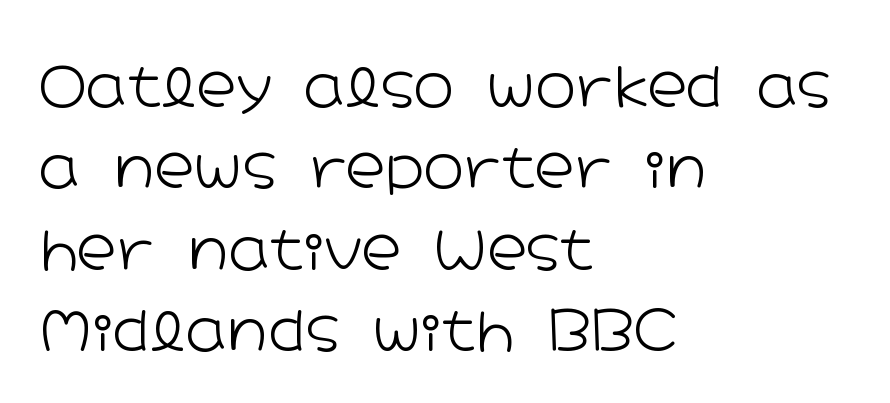
{"serif": "no", "italic": "no", "bold": "no", "weight": "light", "width": "wide", "stroke_contrast": "low", "x_height": "medium", "monospaced": "no", "underline": "no", "align": "left", "line_spacing": "normal", "line_spacing_ratio": 1.48, "letter_spacing": "normal", "letter_spacing_em": 0.0, "glyph_px": 55}
